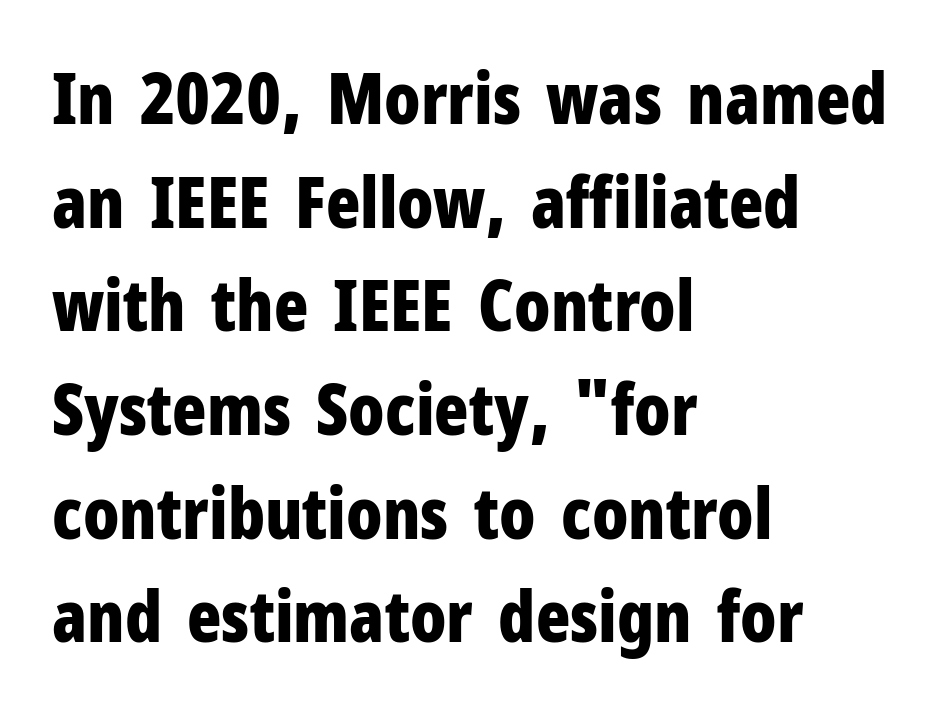
{"serif": "no", "italic": "no", "bold": "yes", "weight": "bold", "width": "condensed", "stroke_contrast": "low", "x_height": "medium", "monospaced": "no", "underline": "no", "align": "left", "line_spacing": "normal", "line_spacing_ratio": 1.46, "letter_spacing": "normal", "letter_spacing_em": 0.0, "glyph_px": 71}
